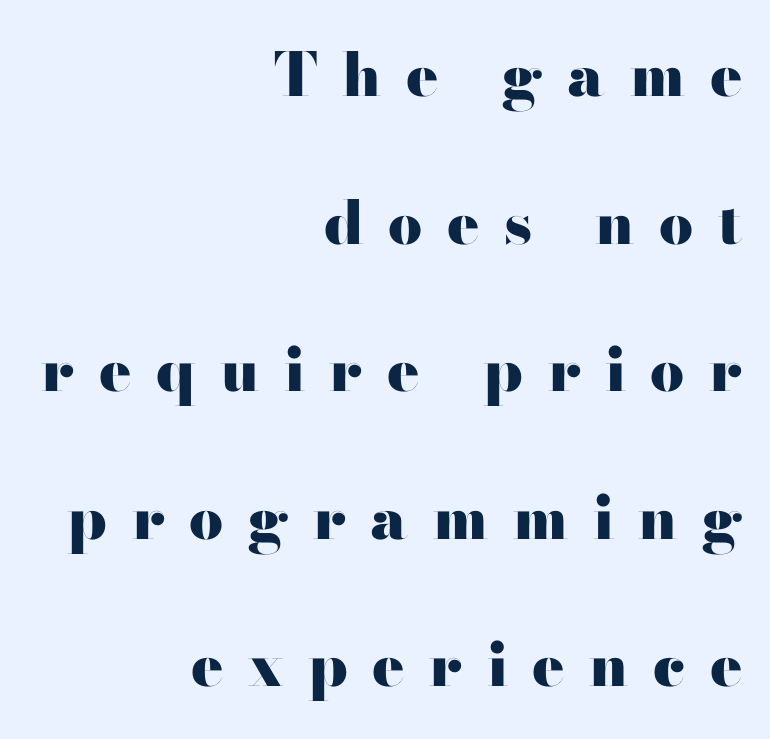
Q: Is the text bold? A: Yes.
Q: Is the text italic (slanted)? A: No, it is upright.
Q: Is the typeface a serif or a sans-serif typeface? A: Sans-serif.
Q: Is the text underlined? A: No.
Q: How is the paragraph aligned? A: Right-aligned.
Q: Is the spacing between letters normal or unusually wide? A: Unusually wide.
Q: Is the spacing between lines tight, normal or loose? A: Loose.
Q: Width (condensed, normal, or wide)? A: Wide.
Q: Stroke contrast? A: High.
Q: x-height? A: Small.
Q: Monospaced? A: No.
